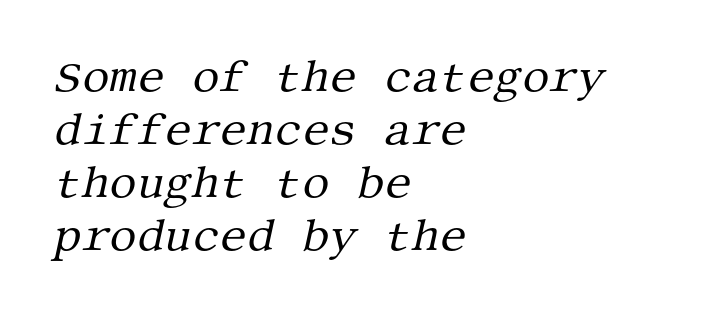
{"serif": "yes", "italic": "yes", "lean": "right", "slant_degrees": 13, "bold": "no", "weight": "regular", "width": "normal", "stroke_contrast": "medium", "x_height": "large", "underline": "no", "align": "left", "line_spacing_ratio": 1.23, "letter_spacing": "normal", "letter_spacing_em": 0.0, "glyph_px": 43}
